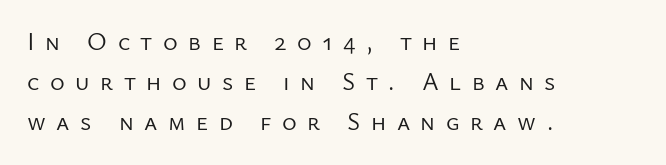
{"italic": "no", "bold": "no", "underline": "no", "align": "left", "line_spacing": "normal", "line_spacing_ratio": 1.6, "letter_spacing": "wide", "letter_spacing_em": 0.42, "glyph_px": 25}
